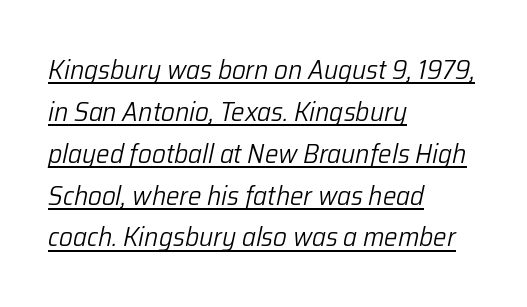
Q: Is the text bold? A: No.
Q: Is the text italic (slanted)? A: Yes, it leans right by about 12 degrees.
Q: Is the text underlined? A: Yes.
Q: How is the paragraph aligned? A: Left-aligned.
Q: Is the spacing between letters normal or unusually wide? A: Normal.
Q: Is the spacing between lines tight, normal or loose? A: Normal.
